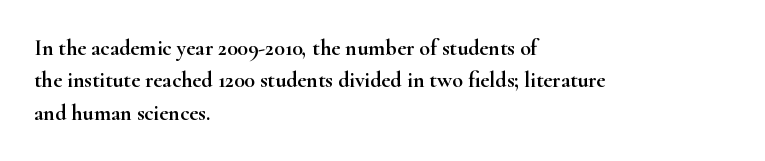
The image shows 22 px text type, upright; set left-aligned, normal line spacing (1.47x), normal letter spacing, not underlined.
